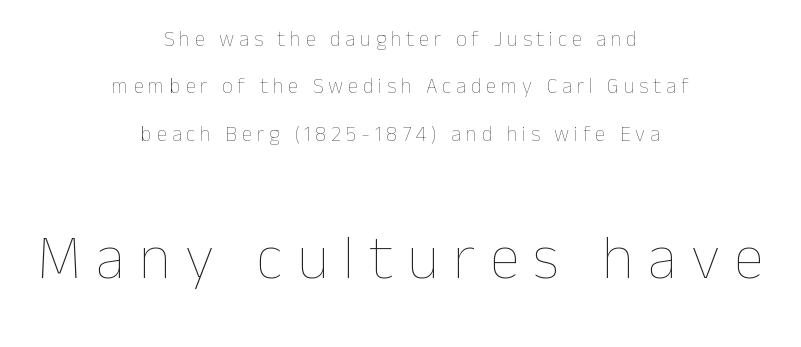
The image shows 62 px thin type, upright; set centered, loose line spacing (2.26x), unusually wide letter spacing (+0.23 em), not underlined; the second (bottom) block is 2.95x larger; low stroke contrast and a medium x-height.
